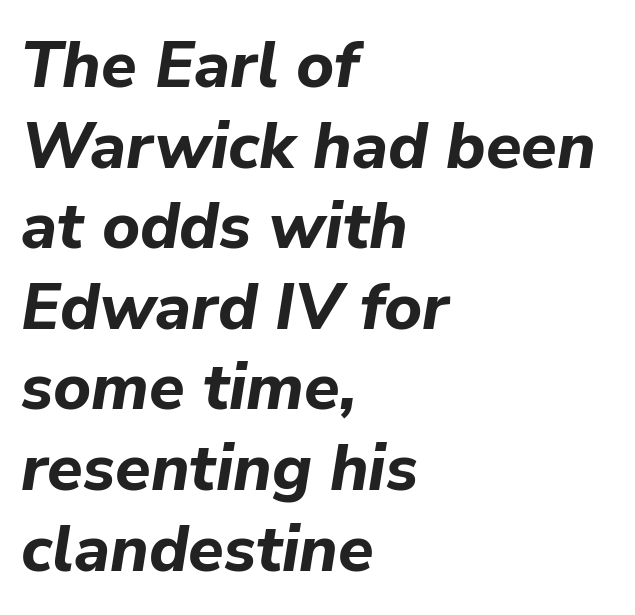
{"italic": "yes", "lean": "right", "slant_degrees": 9, "bold": "yes", "weight": "bold", "width": "normal", "stroke_contrast": "low", "x_height": "medium", "monospaced": "no", "underline": "no", "align": "left", "line_spacing_ratio": 1.24, "letter_spacing": "normal", "letter_spacing_em": 0.0, "glyph_px": 65}
